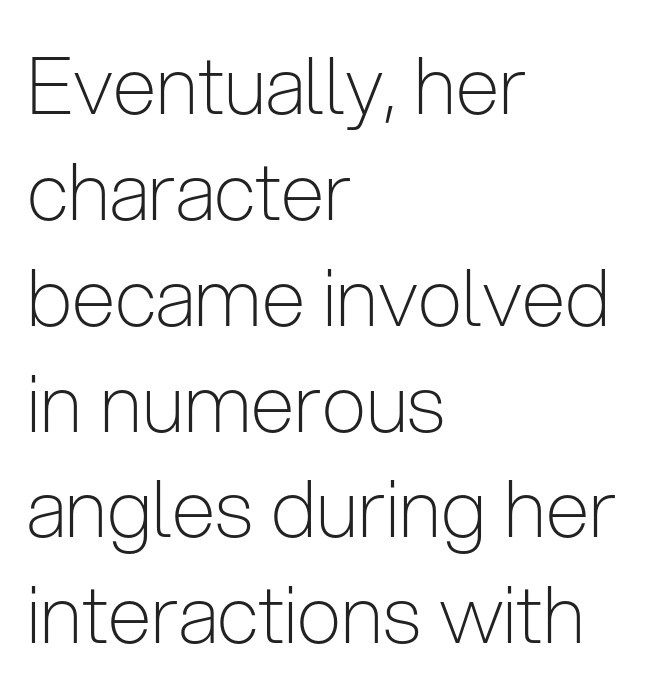
Q: Is the text bold? A: No.
Q: Is the text italic (slanted)? A: No, it is upright.
Q: Is the typeface a serif or a sans-serif typeface? A: Sans-serif.
Q: Is the text underlined? A: No.
Q: How is the paragraph aligned? A: Left-aligned.
Q: Is the spacing between letters normal or unusually wide? A: Normal.
Q: Is the spacing between lines tight, normal or loose? A: Normal.
Q: Width (condensed, normal, or wide)? A: Condensed.
Q: Stroke contrast? A: Low.
Q: x-height? A: Medium.
Q: Monospaced? A: No.
